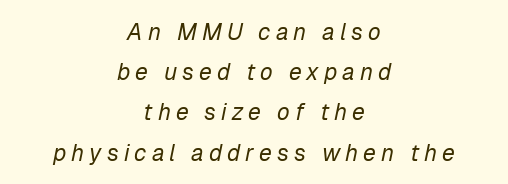
Quick note: italic. Honestly, the letter spacing is so wide it's the main thing you notice. The cut favours lightness, reaching ordinary text weight at its darkest. The space directly below the letters is spotless. The setting favours the middle, as headings and verse often do.
